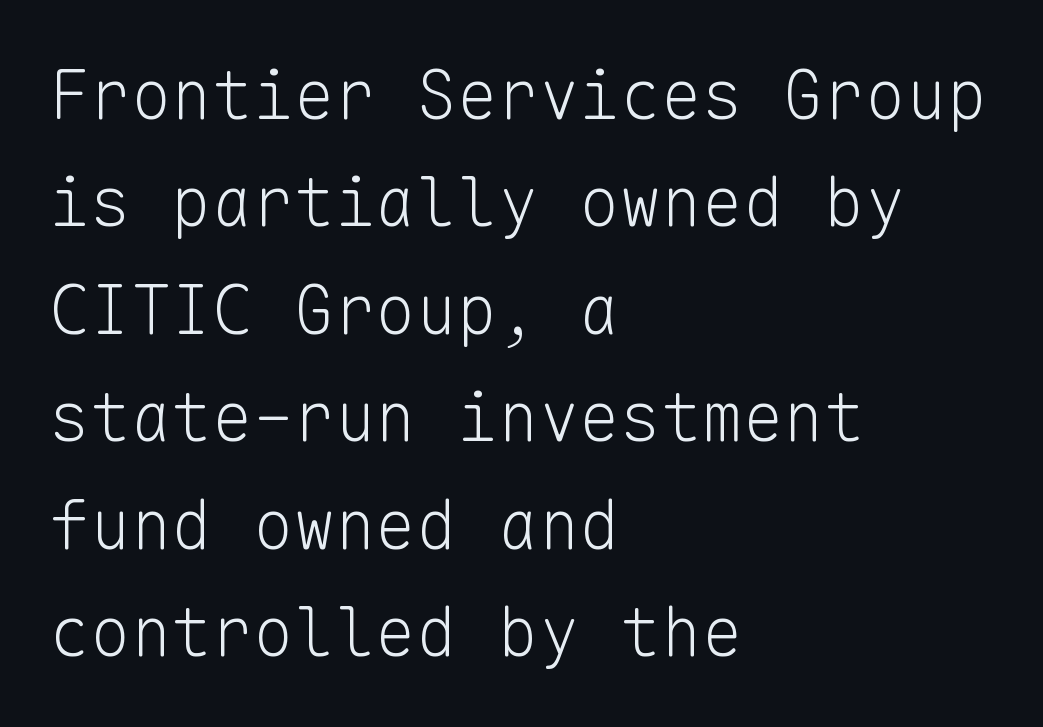
Nope, no serifs anywhere on these letters. A classic flush-left, rag-right setting is used for this passage. Heaviness? Minimal to ordinary, like unemphasized prose. Letter spacing: default. Honestly, there is no underline to notice here at all.
